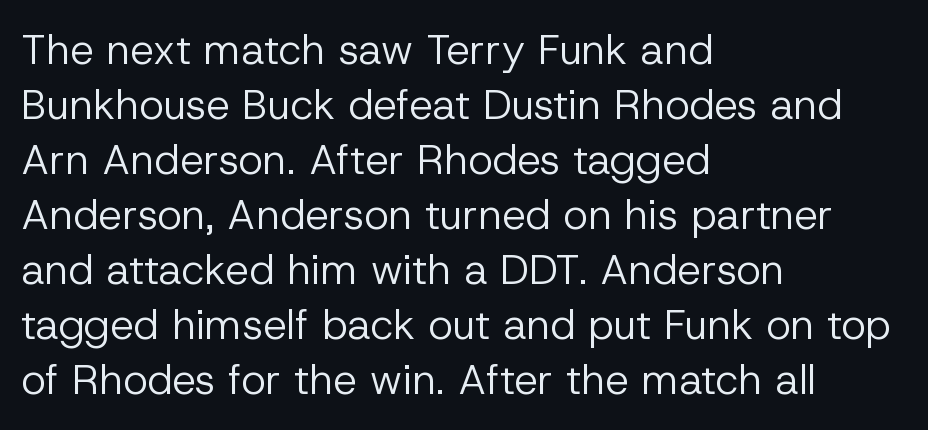
Q: Is the text bold? A: No.
Q: Is the text italic (slanted)? A: No, it is upright.
Q: Is the typeface a serif or a sans-serif typeface? A: Sans-serif.
Q: Is the text underlined? A: No.
Q: How is the paragraph aligned? A: Left-aligned.
Q: Is the spacing between letters normal or unusually wide? A: Normal.
Q: Is the spacing between lines tight, normal or loose? A: Normal.
Q: Width (condensed, normal, or wide)? A: Normal.
Q: Stroke contrast? A: Low.
Q: x-height? A: Medium.
Q: Monospaced? A: No.
